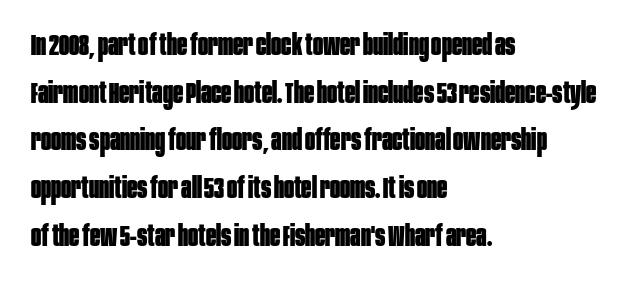
Q: Is the text bold? A: Yes.
Q: Is the text italic (slanted)? A: No, it is upright.
Q: Is the typeface a serif or a sans-serif typeface? A: Sans-serif.
Q: Is the text underlined? A: No.
Q: How is the paragraph aligned? A: Left-aligned.
Q: Is the spacing between letters normal or unusually wide? A: Normal.
Q: Is the spacing between lines tight, normal or loose? A: Normal.
Q: Width (condensed, normal, or wide)? A: Condensed.
Q: Stroke contrast? A: Low.
Q: x-height? A: Large.
Q: Monospaced? A: No.
